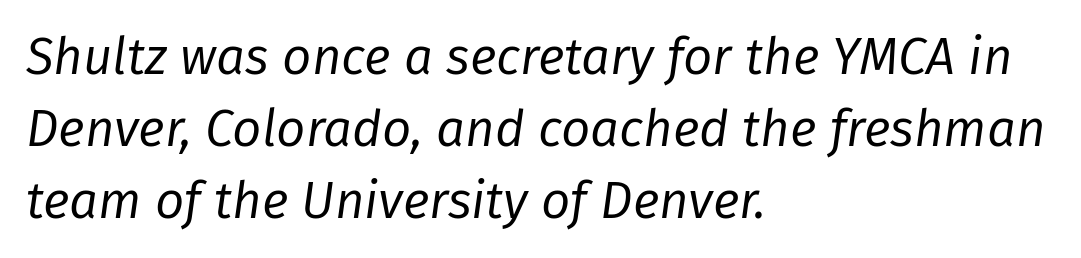
The image shows 51 px regular-weight type, italic (leaning right); set left-aligned, normal line spacing (1.41x), normal letter spacing, not underlined; low stroke contrast and a medium x-height.
